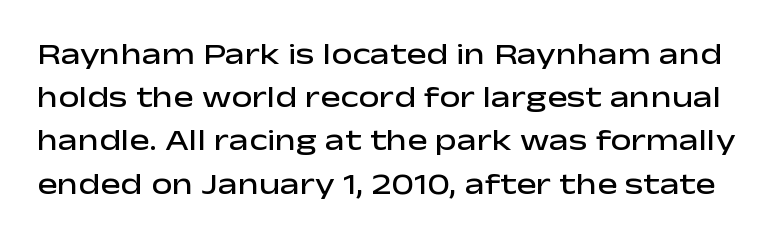
Characters remain perfectly vertical along every line. Looks like regular typesetting: each glyph gets only the width it needs. This rendering leaves character spacing at its baseline value. The type family on display is of the sans-serif kind. Underlining? Definitely not there.
